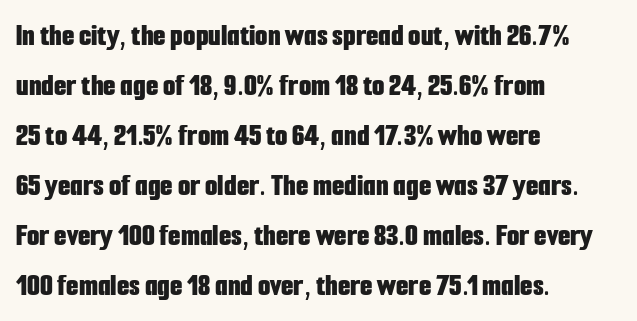
The space directly below the letters is spotless. The rendering shows plain stroke endings on the letterforms — a sans-serif design. How are the letters spaced? Ordinarily, with no added tracking. Spacing verdict: proportional, widths tailored to each character.
